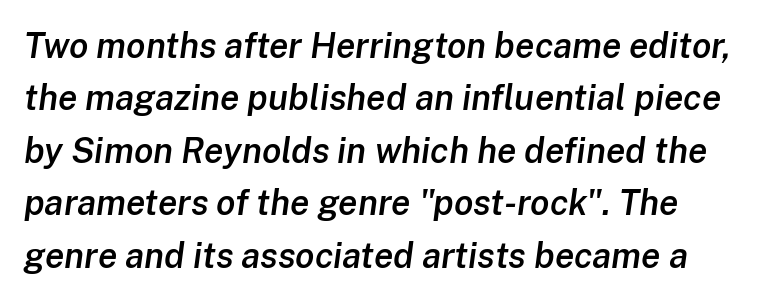
Q: Is the text bold? A: Semi-bold.
Q: Is the text italic (slanted)? A: Yes, it leans right by about 8 degrees.
Q: Is the text underlined? A: No.
Q: How is the paragraph aligned? A: Left-aligned.
Q: Is the spacing between letters normal or unusually wide? A: Normal.
Q: Is the spacing between lines tight, normal or loose? A: Normal.
Q: Width (condensed, normal, or wide)? A: Normal.
Q: Stroke contrast? A: Low.
Q: x-height? A: Medium.
Q: Monospaced? A: No.
